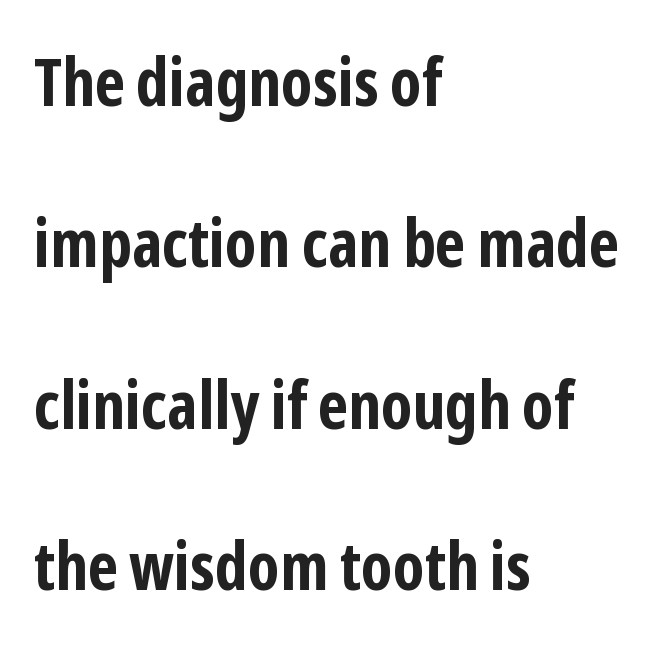
{"serif": "no", "italic": "no", "bold": "yes", "weight": "bold", "width": "condensed", "stroke_contrast": "low", "x_height": "medium", "monospaced": "no", "underline": "no", "align": "left", "line_spacing": "loose", "line_spacing_ratio": 2.41, "letter_spacing": "normal", "letter_spacing_em": 0.0, "glyph_px": 67}
